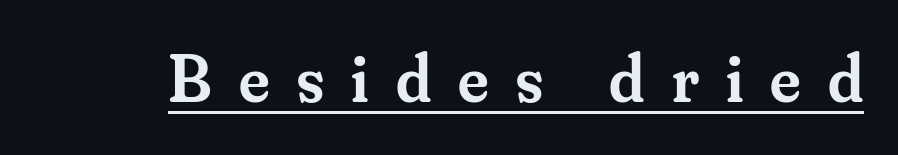
Q: Is the text bold? A: Semi-bold.
Q: Is the text italic (slanted)? A: No, it is upright.
Q: Is the typeface a serif or a sans-serif typeface? A: Serif.
Q: Is the text underlined? A: Yes.
Q: Is the spacing between letters normal or unusually wide? A: Unusually wide.
Q: Width (condensed, normal, or wide)? A: Normal.
Q: Stroke contrast? A: Medium.
Q: x-height? A: Small.
Q: Monospaced? A: No.
